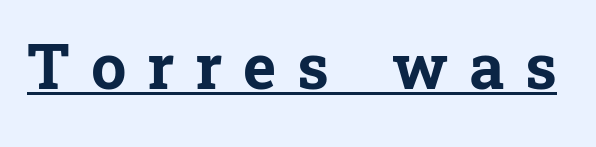
{"serif": "yes", "italic": "no", "bold": "yes", "weight": "bold", "width": "normal", "stroke_contrast": "low", "x_height": "medium", "monospaced": "no", "underline": "yes", "letter_spacing": "wide", "letter_spacing_em": 0.33, "glyph_px": 63}
